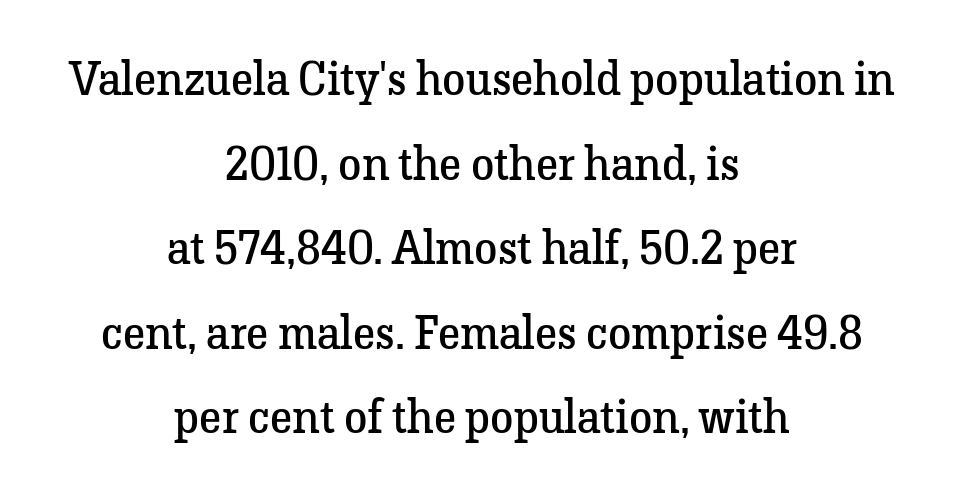
Q: Is the text bold? A: No.
Q: Is the text italic (slanted)? A: No, it is upright.
Q: Is the typeface a serif or a sans-serif typeface? A: Serif.
Q: Is the text underlined? A: No.
Q: How is the paragraph aligned? A: Centered.
Q: Is the spacing between letters normal or unusually wide? A: Normal.
Q: Width (condensed, normal, or wide)? A: Normal.
Q: Stroke contrast? A: Low.
Q: x-height? A: Medium.
Q: Monospaced? A: No.
